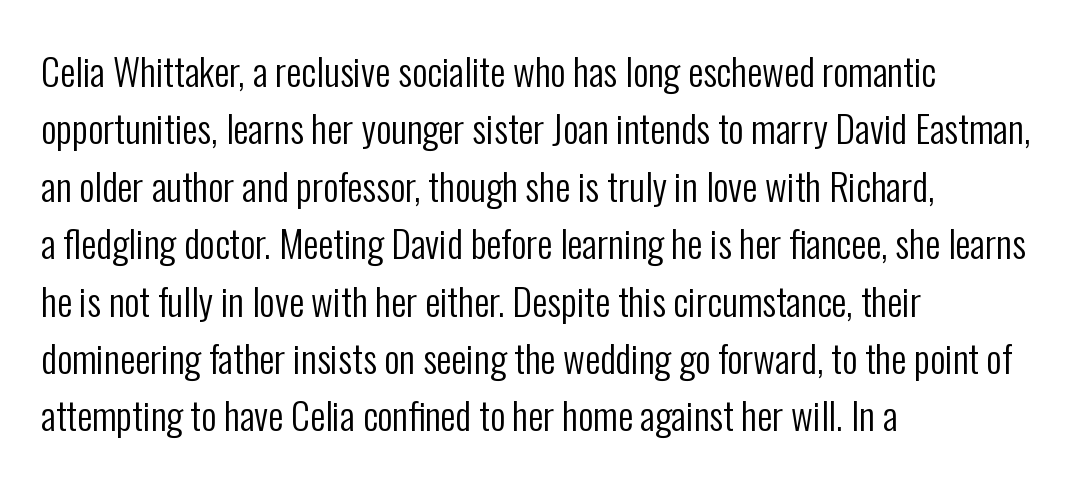
The type family on display is of the sans-serif kind. Do the characters align in a grid? No, the font is proportional. You can tell it's not italic because the verticals are truly vertical. Nothing heavy about these letters — not bold at all. Nothing unusual about the tracking: characters are spaced as the font intends.
